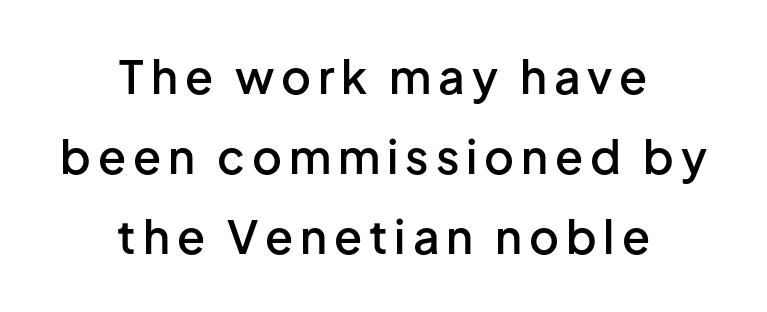
{"serif": "no", "italic": "no", "bold": "semi", "weight": "semibold", "width": "normal", "stroke_contrast": "low", "x_height": "medium", "monospaced": "no", "underline": "no", "align": "center", "line_spacing_ratio": 1.74, "glyph_px": 46}
